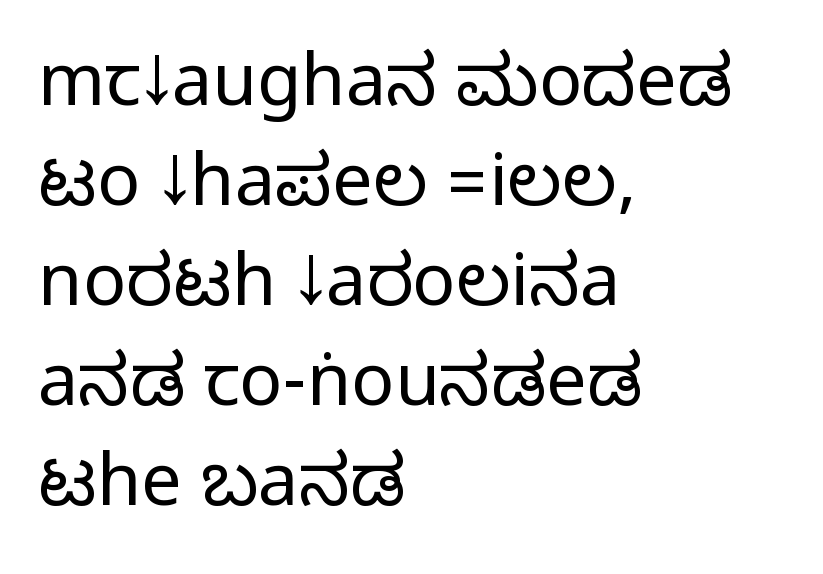
{"serif": "no", "italic": "no", "width": "condensed", "stroke_contrast": "medium", "monospaced": "no", "underline": "no", "align": "left", "line_spacing": "normal", "line_spacing_ratio": 1.39, "letter_spacing": "normal", "letter_spacing_em": 0.0, "glyph_px": 72}
